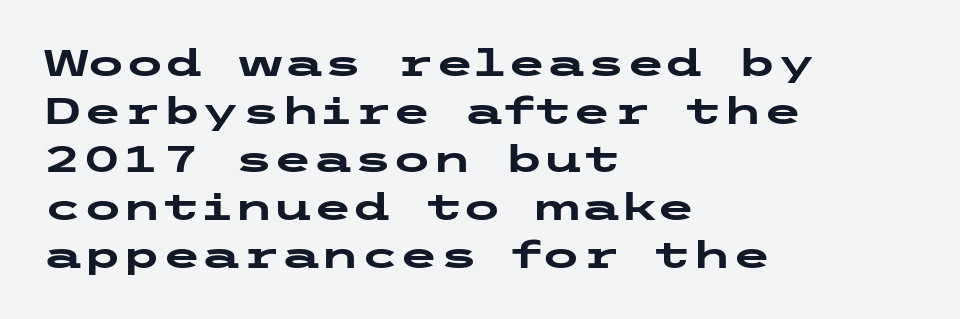
The horizontal fit of the characters is conventional and even. Does the copy run flush right? No — it runs flush left. The specimen omits any rule beneath the text block's lines. No feet cap the strokes, marking this as sans-serif type. Does the lettering tilt? It doesn't — this is upright.
